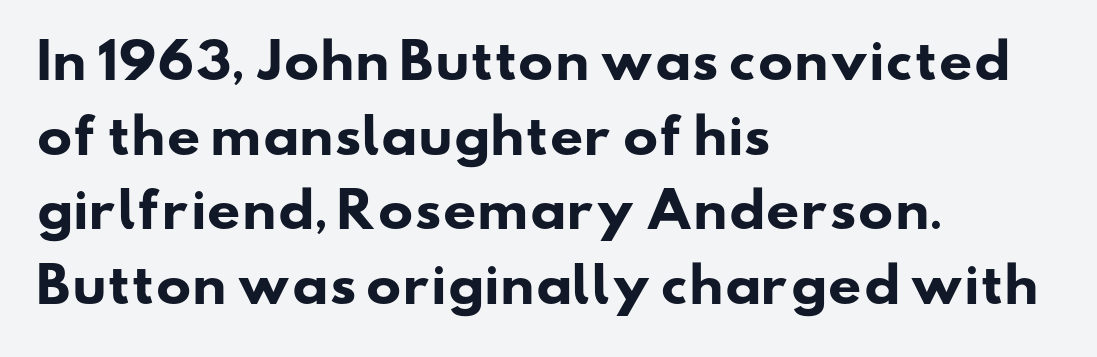
Q: Is the text bold? A: Yes.
Q: Is the typeface a serif or a sans-serif typeface? A: Sans-serif.
Q: Is the text underlined? A: No.
Q: How is the paragraph aligned? A: Left-aligned.
Q: Is the spacing between letters normal or unusually wide? A: Normal.
Q: Is the spacing between lines tight, normal or loose? A: Normal.
Q: Width (condensed, normal, or wide)? A: Wide.
Q: Stroke contrast? A: Low.
Q: x-height? A: Small.
Q: Monospaced? A: No.
